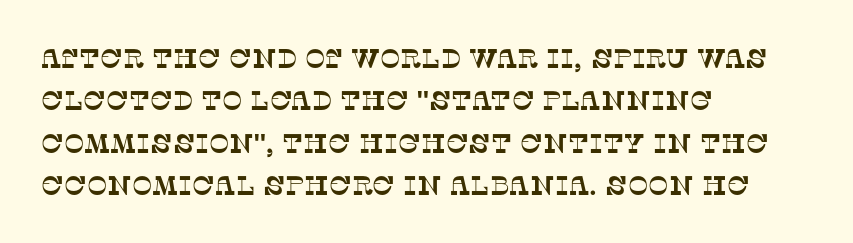
Q: Is the text underlined? A: No.
Q: How is the paragraph aligned? A: Left-aligned.
Q: Is the spacing between letters normal or unusually wide? A: Normal.
Q: Is the spacing between lines tight, normal or loose? A: Normal.
